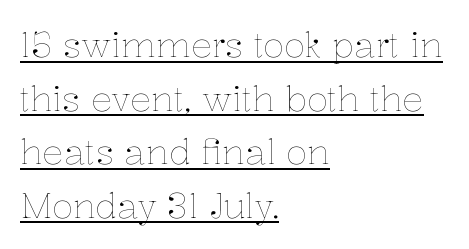
{"italic": "no", "bold": "no", "weight": "thin", "width": "normal", "stroke_contrast": "low", "x_height": "medium", "monospaced": "no", "underline": "yes", "align": "left", "line_spacing": "normal", "line_spacing_ratio": 1.53, "letter_spacing": "normal", "letter_spacing_em": 0.0, "glyph_px": 35}
